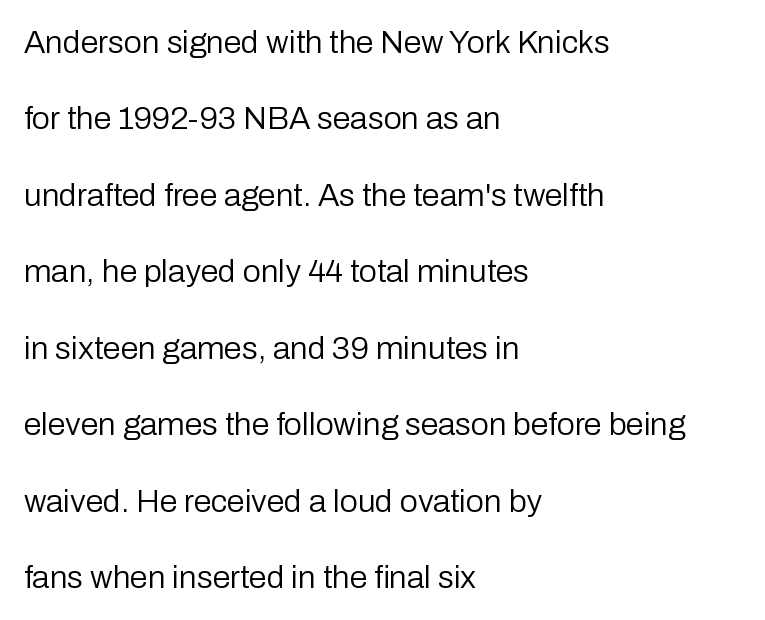
Ascenders rise straight up at ninety degrees. The foot of each line stays bare and open. A student would call this left alignment; a typographer would say flush left, rag right. What kind of face is this? One without serifs — a sans.
